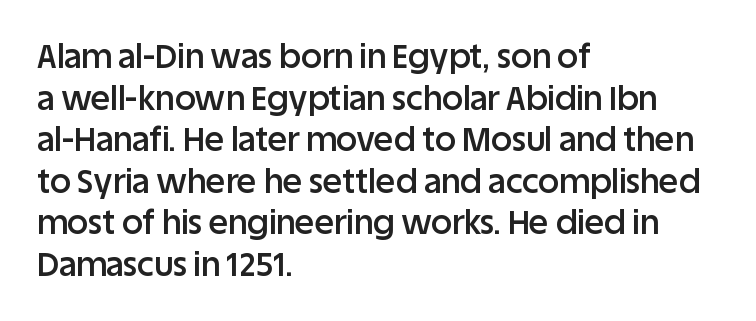
The face used here is proportionally spaced, like ordinary book or web type. This rendering uses left alignment, leaving the right contour irregular. The font's upright variant was chosen for this text. Look at the bottom of the vertical strokes: they stop flat, with no serifs. The passage shown has conventional tracking throughout.
